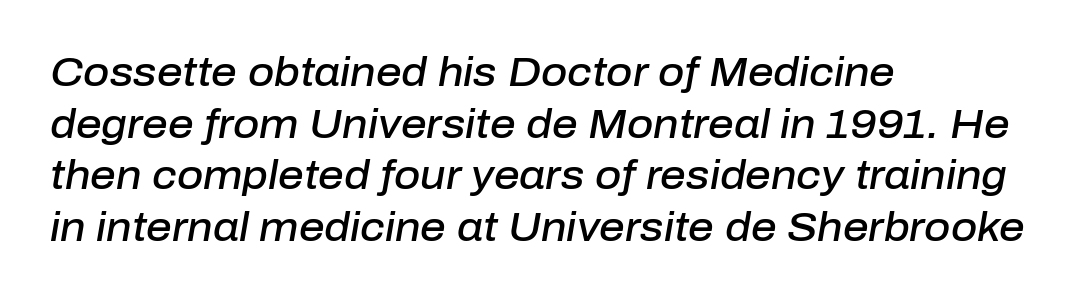
The letters are slanted; this is an italic face. Whoever set this chose a conventional vertical rhythm. A typesetter would call this zero additional tracking. These words are printed semibold, heavier than regular yet not bold.
